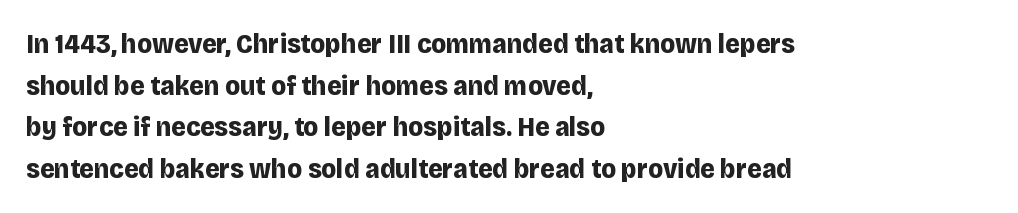
Q: Is the text bold? A: Yes.
Q: Is the text italic (slanted)? A: No, it is upright.
Q: Is the typeface a serif or a sans-serif typeface? A: Sans-serif.
Q: Is the text underlined? A: No.
Q: How is the paragraph aligned? A: Left-aligned.
Q: Is the spacing between letters normal or unusually wide? A: Normal.
Q: Is the spacing between lines tight, normal or loose? A: Normal.
Q: Width (condensed, normal, or wide)? A: Normal.
Q: Stroke contrast? A: Low.
Q: x-height? A: Large.
Q: Monospaced? A: No.
